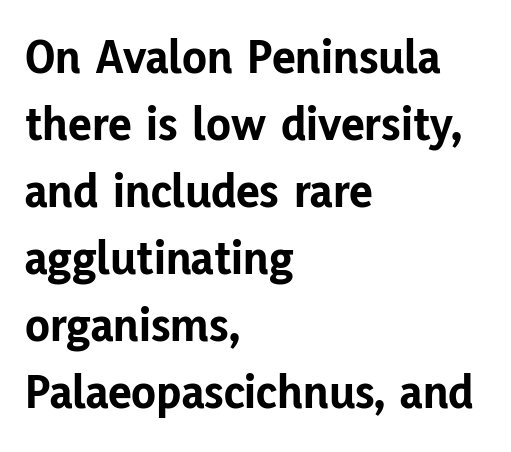
Q: Is the text bold? A: Yes.
Q: Is the text italic (slanted)? A: No, it is upright.
Q: Is the typeface a serif or a sans-serif typeface? A: Sans-serif.
Q: Is the text underlined? A: No.
Q: How is the paragraph aligned? A: Left-aligned.
Q: Is the spacing between letters normal or unusually wide? A: Normal.
Q: Is the spacing between lines tight, normal or loose? A: Normal.
Q: Width (condensed, normal, or wide)? A: Normal.
Q: Stroke contrast? A: Low.
Q: x-height? A: Medium.
Q: Monospaced? A: No.
